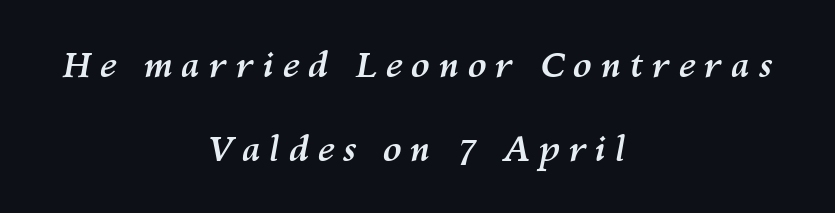
The image shows 35 px semibold type, italic (leaning right); set centered, loose line spacing (2.39x), unusually wide letter spacing (+0.23 em), not underlined; medium stroke contrast and a medium x-height.
